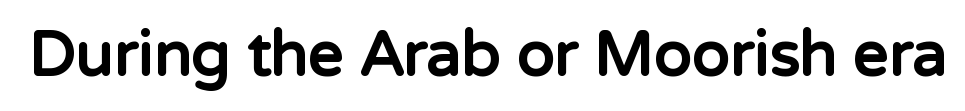
Q: Is the text bold? A: Yes.
Q: Is the text italic (slanted)? A: No, it is upright.
Q: Is the typeface a serif or a sans-serif typeface? A: Sans-serif.
Q: Is the text underlined? A: No.
Q: Is the spacing between letters normal or unusually wide? A: Normal.
Q: Width (condensed, normal, or wide)? A: Normal.
Q: Stroke contrast? A: Low.
Q: x-height? A: Medium.
Q: Monospaced? A: No.
